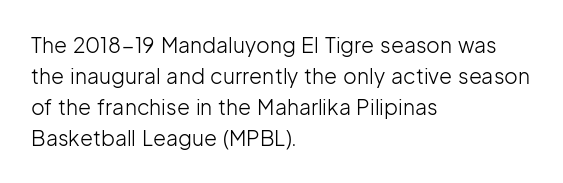
{"italic": "no", "bold": "no", "underline": "no", "align": "left", "line_spacing": "normal", "line_spacing_ratio": 1.48, "letter_spacing": "normal", "letter_spacing_em": 0.0, "glyph_px": 21}
